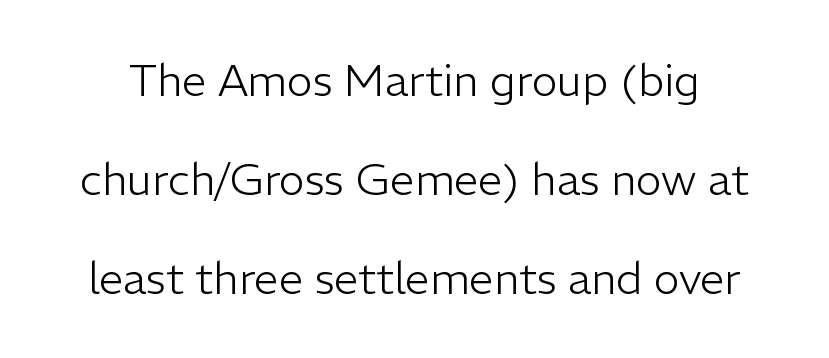
On a weight scale, this lands at 450 or below. Glance below the letters and you will spot only blank space. This is roman type, the default non-slanted kind. Each letter keeps its own natural width here, so spacing adapts to shape.
